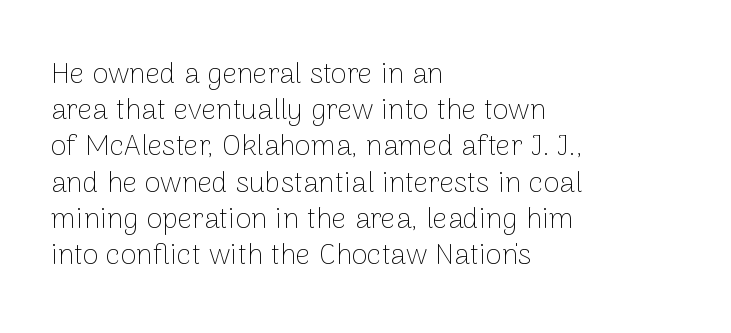
{"serif": "no", "italic": "no", "bold": "no", "weight": "thin", "width": "normal", "stroke_contrast": "low", "x_height": "medium", "monospaced": "no", "underline": "no", "align": "left", "line_spacing": "normal", "line_spacing_ratio": 1.25, "letter_spacing": "normal", "letter_spacing_em": 0.0, "glyph_px": 29}
